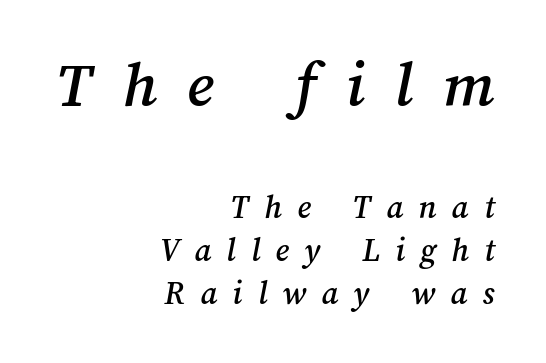
The image shows 67 px text type; set right-aligned, normal line spacing (1.26x), unusually wide letter spacing (+0.45 em), not underlined; the first (top) block is 1.97x larger; medium stroke contrast and a medium x-height.
